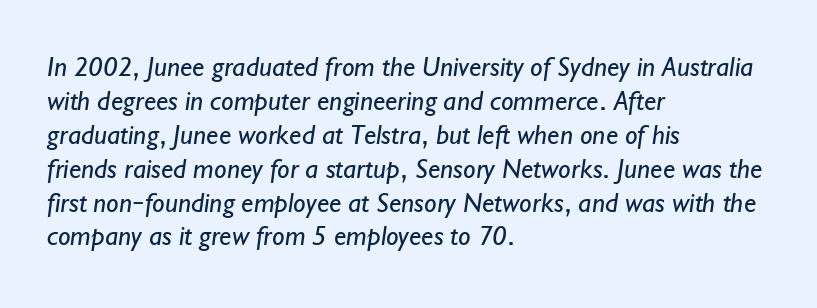
Q: Is the text bold? A: No.
Q: Is the typeface a serif or a sans-serif typeface? A: Sans-serif.
Q: Is the text underlined? A: No.
Q: How is the paragraph aligned? A: Left-aligned.
Q: Is the spacing between letters normal or unusually wide? A: Normal.
Q: Width (condensed, normal, or wide)? A: Normal.
Q: Stroke contrast? A: Low.
Q: x-height? A: Small.
Q: Monospaced? A: No.
